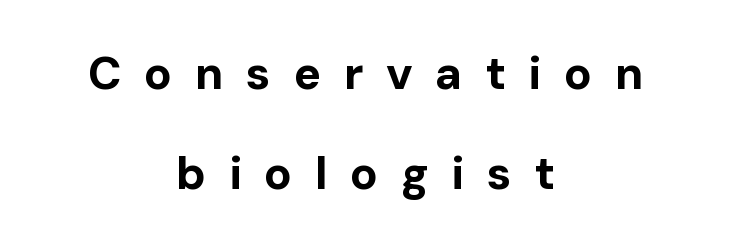
The image shows 46 px bold sans-serif type, upright; set centered, loose line spacing (2.18x), unusually wide letter spacing (+0.49 em), not underlined; low stroke contrast and a medium x-height.
